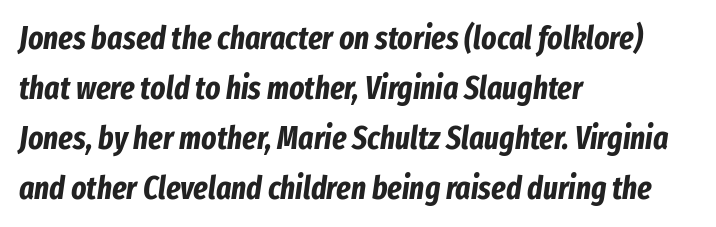
Q: Is the text bold? A: Yes.
Q: Is the text italic (slanted)? A: Yes, it leans right by about 8 degrees.
Q: Is the text underlined? A: No.
Q: How is the paragraph aligned? A: Left-aligned.
Q: Is the spacing between letters normal or unusually wide? A: Normal.
Q: Is the spacing between lines tight, normal or loose? A: Normal.
Q: Width (condensed, normal, or wide)? A: Condensed.
Q: Stroke contrast? A: Low.
Q: x-height? A: Medium.
Q: Monospaced? A: No.
